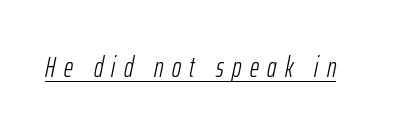
{"italic": "yes", "lean": "right", "slant_degrees": 12, "bold": "no", "weight": "light", "width": "condensed", "stroke_contrast": "low", "x_height": "medium", "monospaced": "no", "underline": "yes", "letter_spacing": "wide", "letter_spacing_em": 0.3, "glyph_px": 28}
